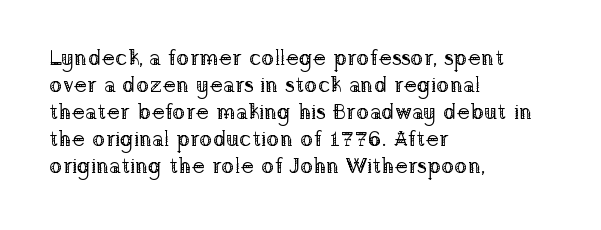
Q: Is the text bold? A: No.
Q: Is the text italic (slanted)? A: No, it is upright.
Q: Is the text underlined? A: No.
Q: How is the paragraph aligned? A: Left-aligned.
Q: Is the spacing between letters normal or unusually wide? A: Normal.
